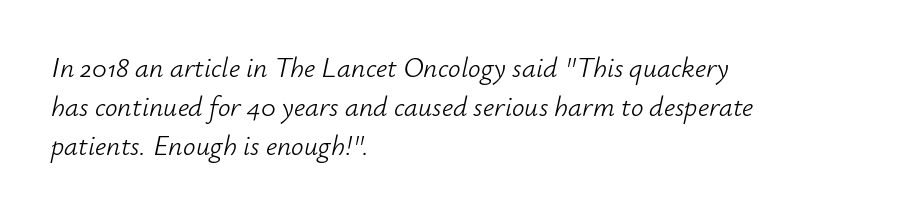
Q: Is the text bold? A: No.
Q: Is the text italic (slanted)? A: Yes, it leans right by about 12 degrees.
Q: Is the text underlined? A: No.
Q: How is the paragraph aligned? A: Left-aligned.
Q: Is the spacing between letters normal or unusually wide? A: Normal.
Q: Is the spacing between lines tight, normal or loose? A: Normal.
Q: Width (condensed, normal, or wide)? A: Normal.
Q: Stroke contrast? A: Low.
Q: x-height? A: Small.
Q: Monospaced? A: No.
